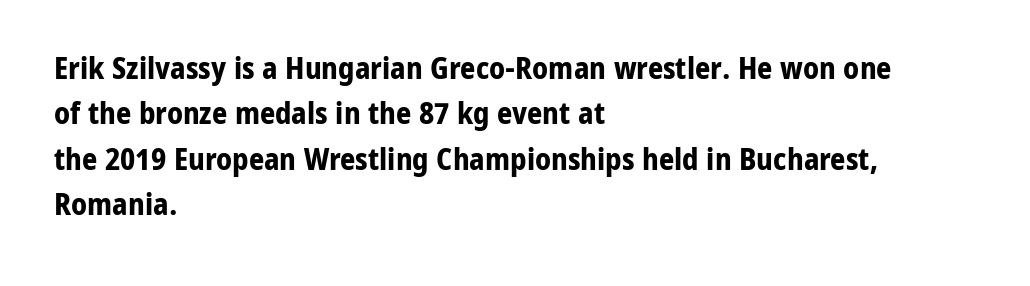
Q: Is the text bold? A: Yes.
Q: Is the text italic (slanted)? A: No, it is upright.
Q: Is the typeface a serif or a sans-serif typeface? A: Sans-serif.
Q: Is the text underlined? A: No.
Q: How is the paragraph aligned? A: Left-aligned.
Q: Is the spacing between letters normal or unusually wide? A: Normal.
Q: Is the spacing between lines tight, normal or loose? A: Normal.
Q: Width (condensed, normal, or wide)? A: Normal.
Q: Stroke contrast? A: Low.
Q: x-height? A: Medium.
Q: Monospaced? A: No.
